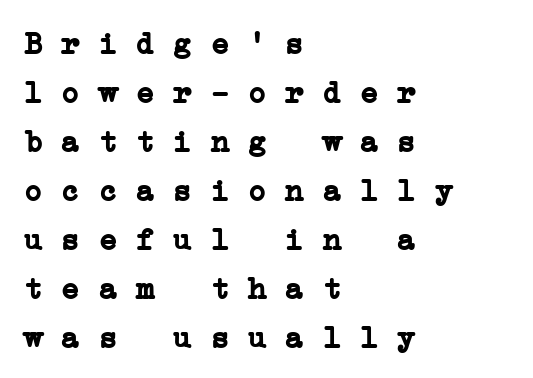
The gap between lines stays unmarked. The letterforms sit shoulder to shoulder at normal distance. This is serif lettering, the kind often seen in printed books. Spacing verdict: monospaced, one width for all characters. Weight check: bold — yes, fully.
